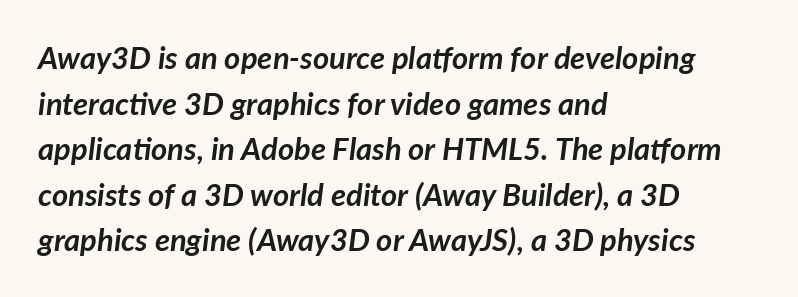
{"italic": "yes", "lean": "right", "slant_degrees": 7, "bold": "yes", "weight": "semibold", "width": "normal", "stroke_contrast": "low", "x_height": "medium", "monospaced": "no", "underline": "no", "align": "left", "line_spacing": "normal", "line_spacing_ratio": 1.47, "letter_spacing": "normal", "letter_spacing_em": 0.0, "glyph_px": 31}
